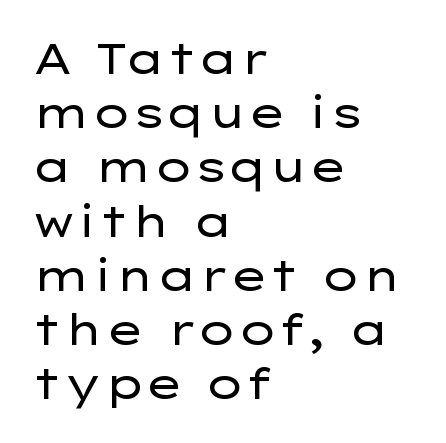
The image shows 42 px regular-weight, wide sans-serif type, upright; set left-aligned, normal line spacing (1.29x), normal letter spacing, not underlined; low stroke contrast and a medium x-height.
